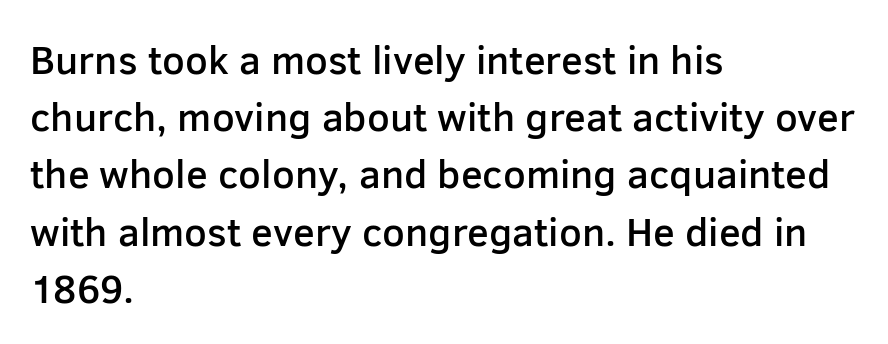
The image shows 40 px semibold sans-serif type, upright; set left-aligned, normal line spacing (1.43x), normal letter spacing, not underlined; low stroke contrast and a medium x-height.
